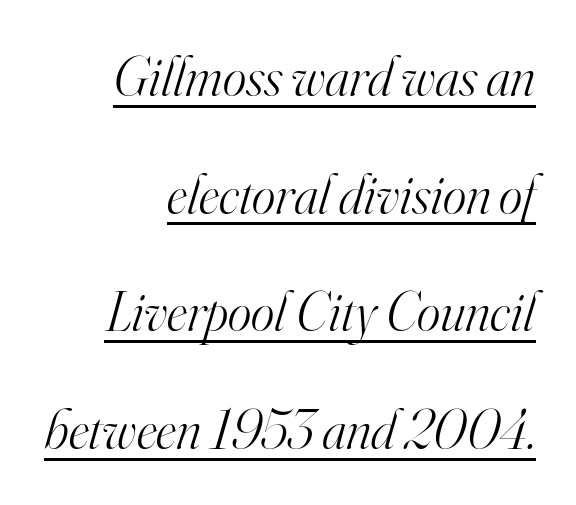
The letters are slanted; this is an italic face. The typeface chosen for these lines features serifs. Is this a fixed-width face? No — the glyphs have proportional, varying widths. Students, observe the line beneath the letters — that is underlining. Loosely led — the rows are spread out. The face looks like a standard text weight, possibly lighter.
